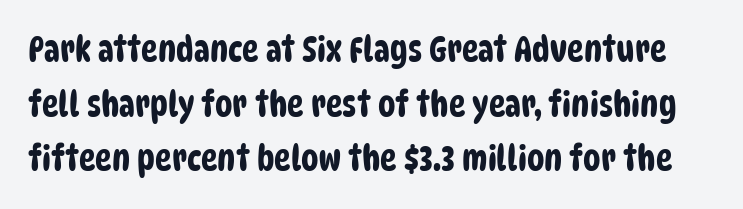
Q: Is the typeface a serif or a sans-serif typeface? A: Sans-serif.
Q: Is the text underlined? A: No.
Q: Is the spacing between letters normal or unusually wide? A: Normal.
Q: Is the spacing between lines tight, normal or loose? A: Normal.
Q: Width (condensed, normal, or wide)? A: Condensed.
Q: Stroke contrast? A: Low.
Q: x-height? A: Large.
Q: Monospaced? A: No.
